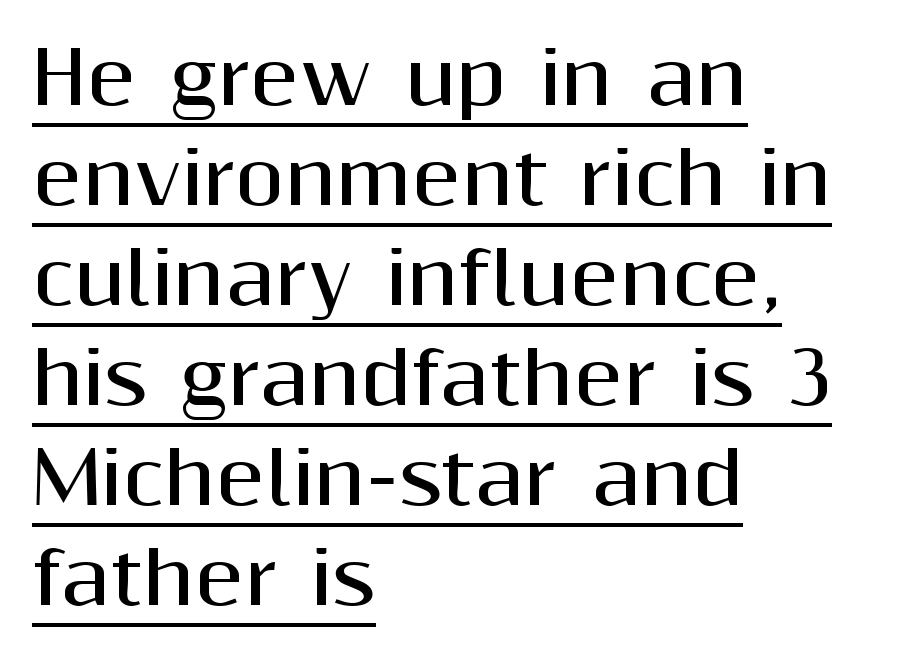
The image shows 72 px bold sans-serif type, upright; set left-aligned, normal line spacing (1.39x), normal letter spacing, underlined; medium stroke contrast and a medium x-height.
